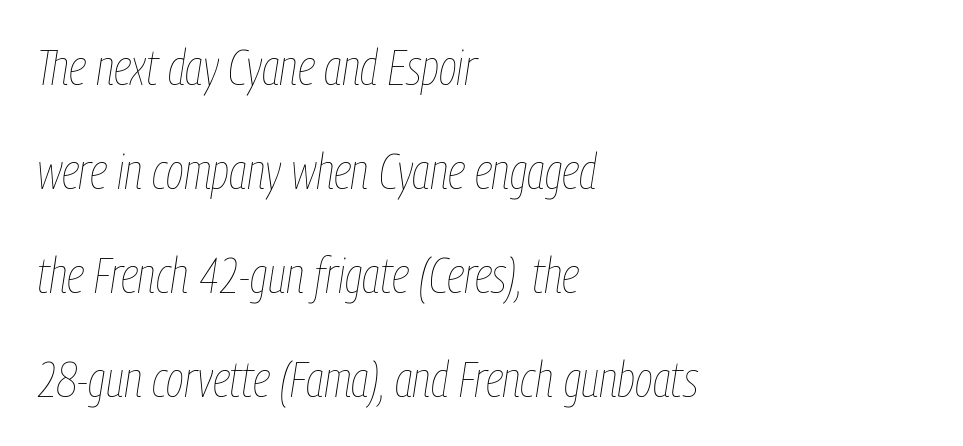
The image shows 49 px thin, condensed type, italic (leaning right); set left-aligned, loose line spacing (2.12x), normal letter spacing, not underlined; low stroke contrast and a medium x-height.
